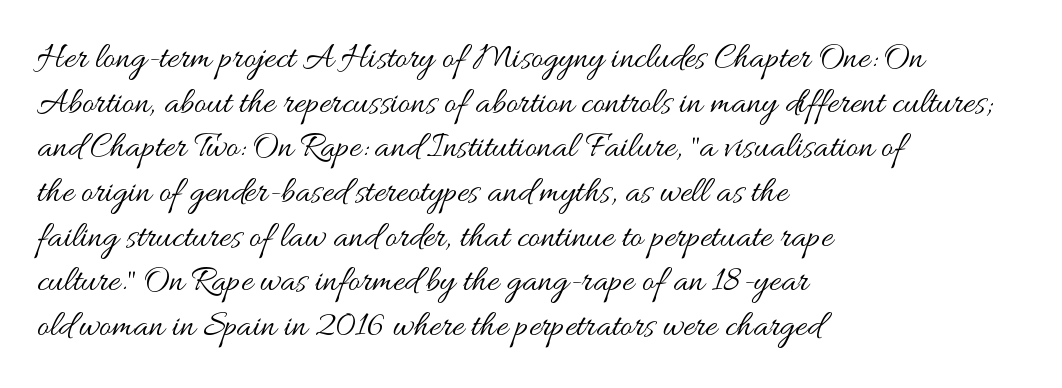
{"bold": "no", "weight": "regular", "width": "wide", "stroke_contrast": "medium", "x_height": "small", "monospaced": "no", "underline": "no", "align": "left", "line_spacing_ratio": 1.24, "letter_spacing": "normal", "letter_spacing_em": 0.0, "glyph_px": 36}
